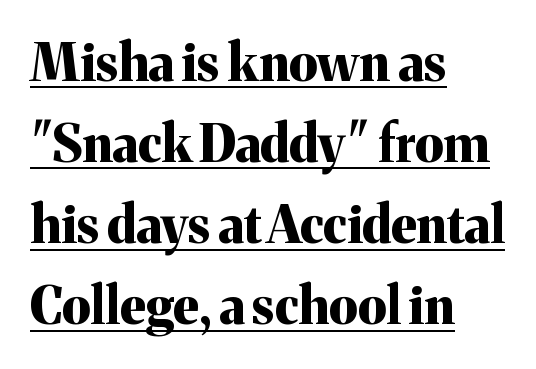
{"serif": "yes", "italic": "no", "bold": "yes", "weight": "bold", "width": "normal", "stroke_contrast": "medium", "x_height": "medium", "monospaced": "no", "underline": "yes", "align": "left", "line_spacing": "normal", "line_spacing_ratio": 1.59, "letter_spacing": "normal", "letter_spacing_em": 0.0, "glyph_px": 51}
